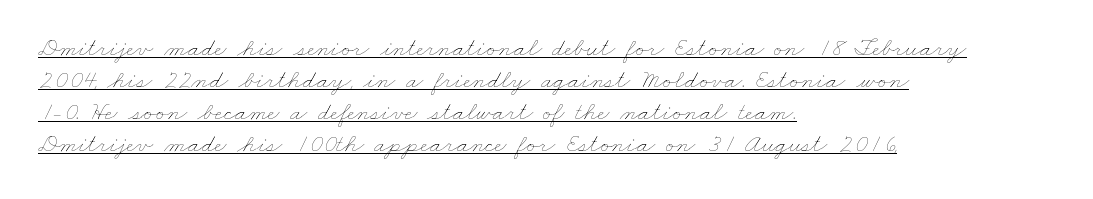
Between one letter and the next there's only the usual sliver of space. Stroke mass is kept to a normal reading level or below. This sample carries an underscore along the baseline area. One-word summary of the alignment: left.
